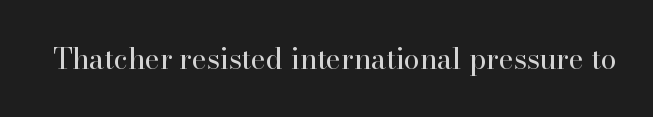
These lines keep a tight, regular rhythm from letter to letter. Examine the stroke ends and you'll spot serifs. This is not heavy type; no bold has been used. The foot of each line stays bare and open. These lines are rendered in a variable-pitch font. The axis of the letterforms is exactly vertical.
